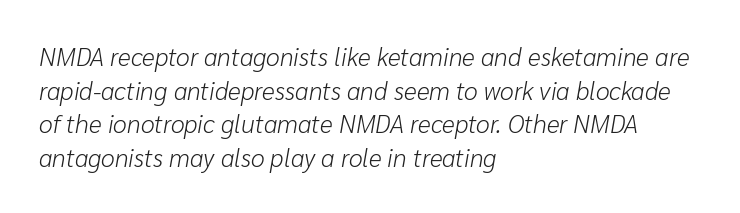
{"italic": "yes", "lean": "right", "slant_degrees": 10, "bold": "no", "underline": "no", "align": "left", "line_spacing": "normal", "line_spacing_ratio": 1.35, "letter_spacing": "normal", "letter_spacing_em": 0.0, "glyph_px": 25}
